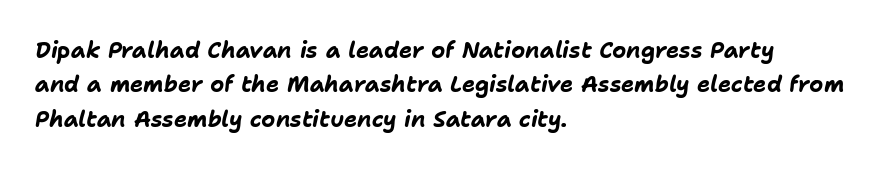
{"italic": "yes", "lean": "right", "slant_degrees": 11, "bold": "yes", "underline": "no", "align": "left", "line_spacing": "normal", "line_spacing_ratio": 1.56, "letter_spacing": "normal", "letter_spacing_em": 0.0, "glyph_px": 22}
